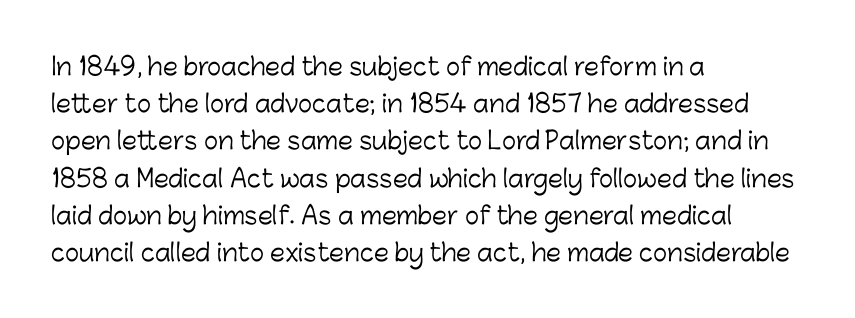
{"italic": "no", "bold": "no", "underline": "no", "align": "left", "line_spacing": "normal", "line_spacing_ratio": 1.55, "letter_spacing": "normal", "letter_spacing_em": 0.0, "glyph_px": 24}
